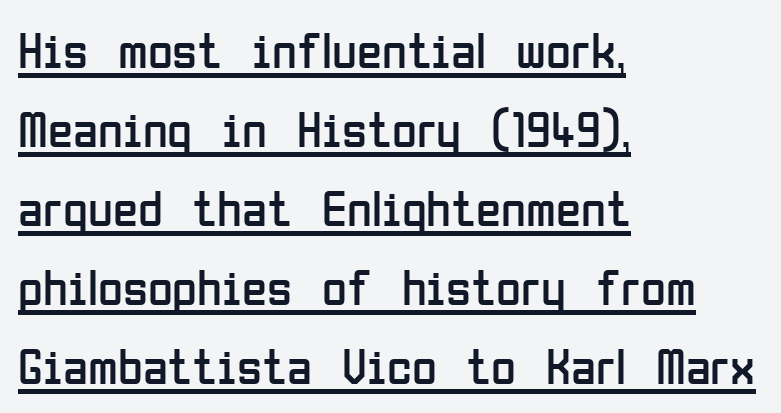
{"serif": "no", "italic": "no", "bold": "no", "weight": "regular", "width": "condensed", "stroke_contrast": "low", "x_height": "medium", "monospaced": "no", "underline": "yes", "align": "left", "line_spacing": "normal", "line_spacing_ratio": 1.55, "letter_spacing": "normal", "letter_spacing_em": 0.0, "glyph_px": 51}
